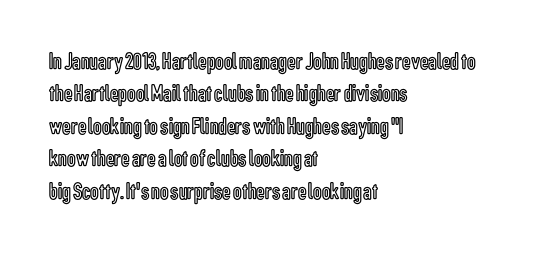
Q: Is the text italic (slanted)? A: No, it is upright.
Q: Is the text underlined? A: No.
Q: How is the paragraph aligned? A: Left-aligned.
Q: Is the spacing between letters normal or unusually wide? A: Normal.
Q: Is the spacing between lines tight, normal or loose? A: Normal.
